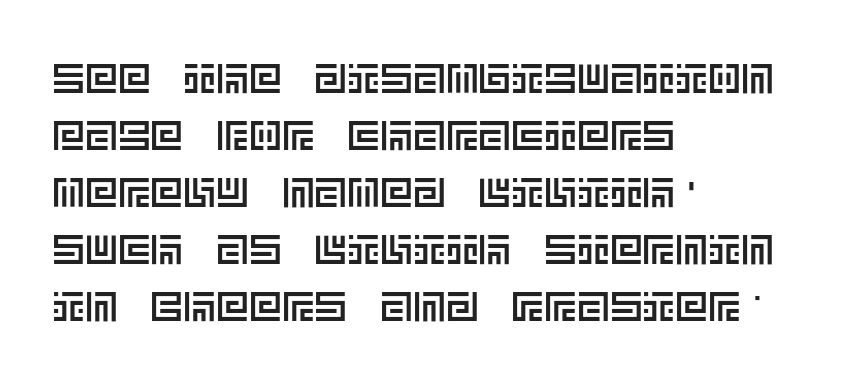
The image shows 41 px text type, upright; set left-aligned, normal line spacing (1.39x), normal letter spacing, not underlined; a large x-height.
